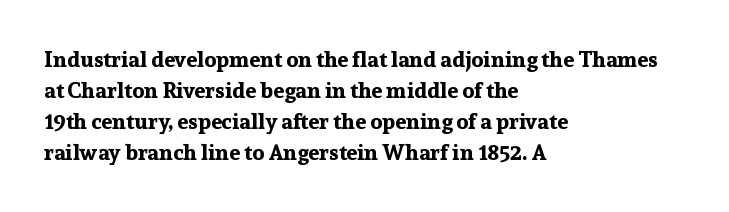
The image shows 22 px bold type, upright; set left-aligned, normal line spacing (1.41x), normal letter spacing, not underlined.
